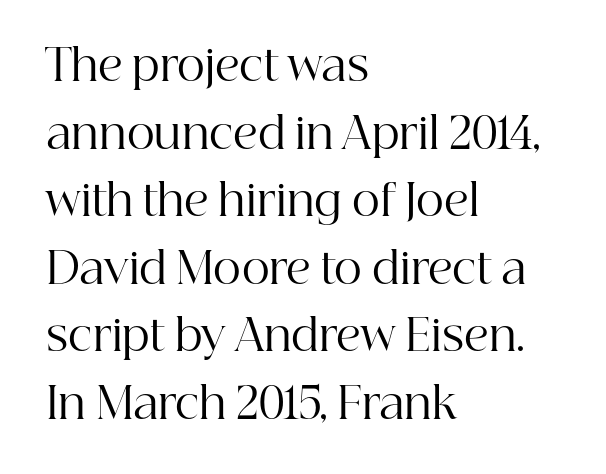
The image shows 43 px regular-weight serif type, upright; set left-aligned, normal line spacing (1.57x), normal letter spacing, not underlined; high stroke contrast and a medium x-height.
